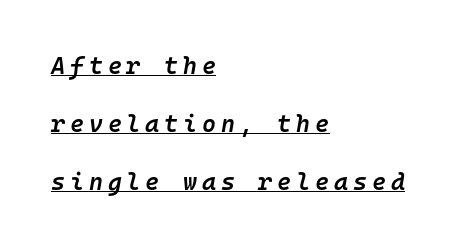
{"italic": "yes", "lean": "right", "slant_degrees": 10, "bold": "semi", "underline": "yes", "align": "left", "line_spacing": "loose", "line_spacing_ratio": 2.41, "letter_spacing": "wide", "letter_spacing_em": 0.2, "glyph_px": 24}
